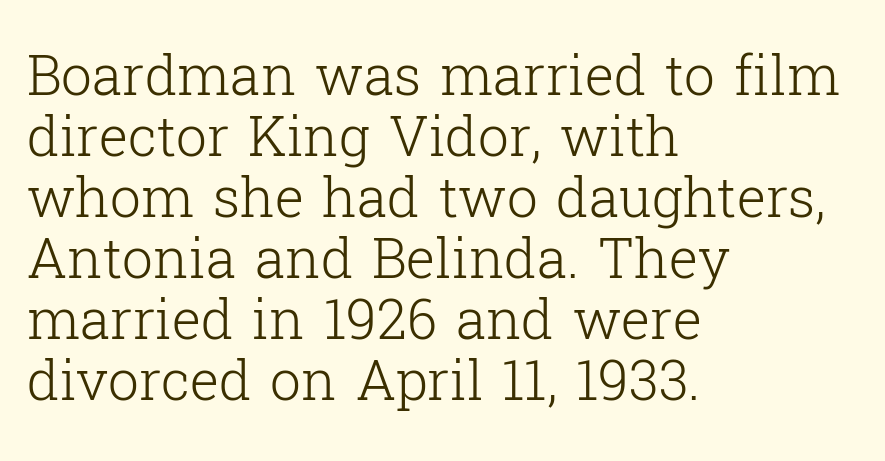
Q: Is the text bold? A: No.
Q: Is the text italic (slanted)? A: No, it is upright.
Q: Is the typeface a serif or a sans-serif typeface? A: Serif.
Q: Is the text underlined? A: No.
Q: How is the paragraph aligned? A: Left-aligned.
Q: Is the spacing between letters normal or unusually wide? A: Normal.
Q: Is the spacing between lines tight, normal or loose? A: Tight.
Q: Width (condensed, normal, or wide)? A: Normal.
Q: Stroke contrast? A: Low.
Q: x-height? A: Medium.
Q: Monospaced? A: No.
